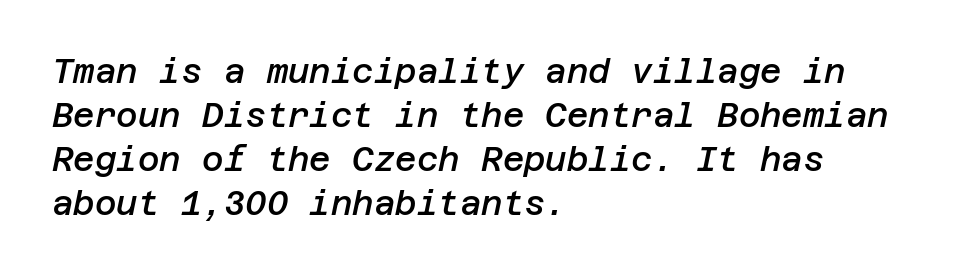
Q: Is the text bold? A: Semi-bold.
Q: Is the text italic (slanted)? A: Yes, it leans right by about 12 degrees.
Q: Is the text underlined? A: No.
Q: How is the paragraph aligned? A: Left-aligned.
Q: Is the spacing between letters normal or unusually wide? A: Normal.
Q: Is the spacing between lines tight, normal or loose? A: Normal.
Q: Width (condensed, normal, or wide)? A: Normal.
Q: Stroke contrast? A: Low.
Q: x-height? A: Large.
